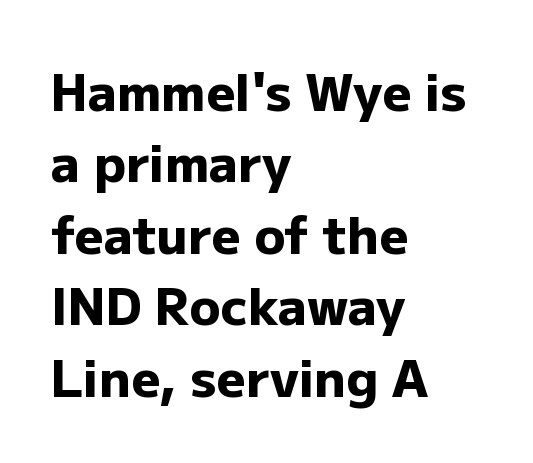
The image shows 51 px heavy sans-serif type, upright; set left-aligned, normal line spacing (1.4x), normal letter spacing, not underlined; low stroke contrast and a medium x-height.
